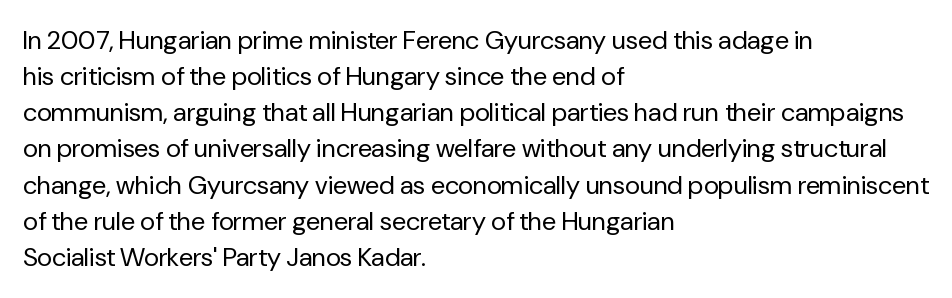
The image shows 26 px text type, upright; set left-aligned, normal line spacing (1.39x), normal letter spacing, not underlined.
